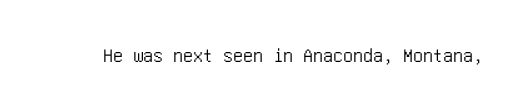
{"italic": "no", "underline": "no", "letter_spacing": "normal", "letter_spacing_em": 0.0, "glyph_px": 20}
